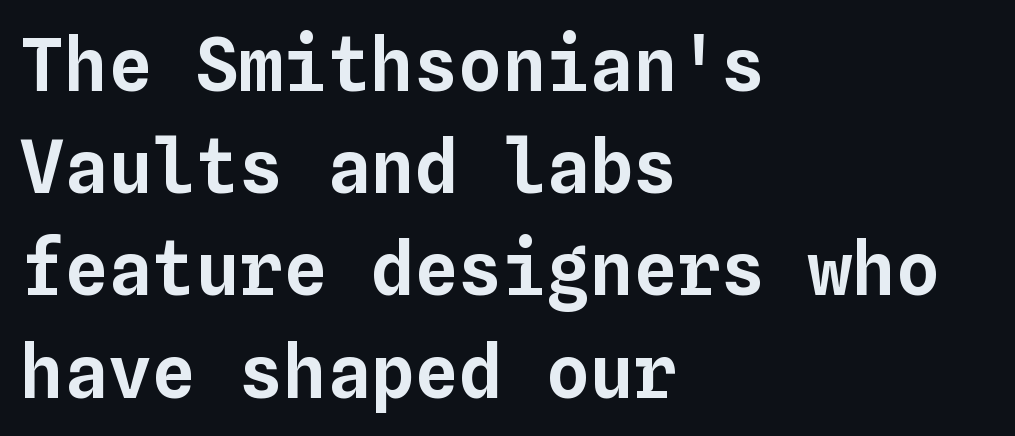
Q: Is the text italic (slanted)? A: No, it is upright.
Q: Is the text underlined? A: No.
Q: How is the paragraph aligned? A: Left-aligned.
Q: Is the spacing between letters normal or unusually wide? A: Normal.
Q: Is the spacing between lines tight, normal or loose? A: Normal.
Q: Width (condensed, normal, or wide)? A: Normal.
Q: Stroke contrast? A: Low.
Q: x-height? A: Medium.
Q: Monospaced? A: Yes.
